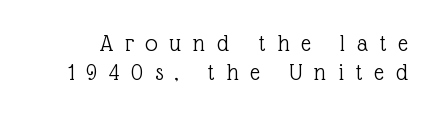
If you drew a line through each stem, it would be perfectly vertical. Just letters on the line, the space beneath them empty. There is plenty of visible air inserted between adjacent glyphs. A quiet, ordinary-to-light weight characterises the typeface.
